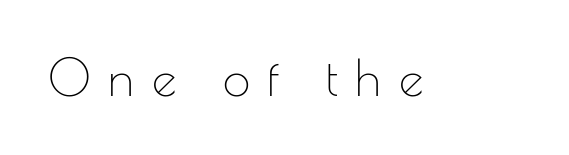
{"serif": "no", "italic": "no", "bold": "no", "weight": "thin", "width": "normal", "stroke_contrast": "low", "x_height": "small", "monospaced": "no", "underline": "no", "letter_spacing": "wide", "letter_spacing_em": 0.36, "glyph_px": 49}
